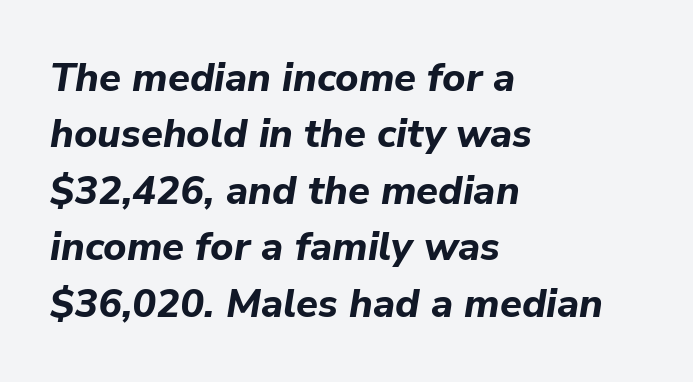
Q: Is the text bold? A: Yes.
Q: Is the text italic (slanted)? A: Yes, it leans right by about 9 degrees.
Q: Is the text underlined? A: No.
Q: How is the paragraph aligned? A: Left-aligned.
Q: Is the spacing between letters normal or unusually wide? A: Normal.
Q: Is the spacing between lines tight, normal or loose? A: Normal.
Q: Width (condensed, normal, or wide)? A: Normal.
Q: Stroke contrast? A: Low.
Q: x-height? A: Medium.
Q: Monospaced? A: No.
